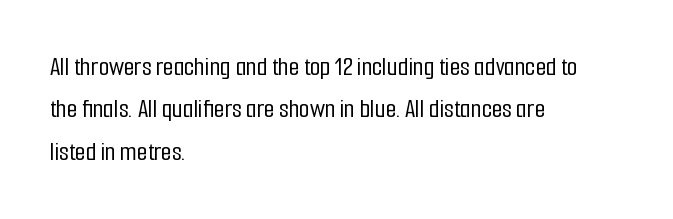
The image shows 27 px text type, upright; set left-aligned, normal line spacing (1.57x), normal letter spacing, not underlined.
